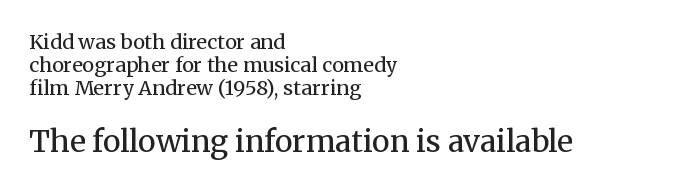
{"serif": "yes", "italic": "no", "bold": "no", "weight": "regular", "width": "normal", "stroke_contrast": "medium", "x_height": "medium", "monospaced": "no", "underline": "no", "align": "left", "line_spacing": "tight", "line_spacing_ratio": 1.15, "letter_spacing": "normal", "letter_spacing_em": 0.0, "larger_block": "second", "size_ratio": 1.5, "glyph_px": 30}
